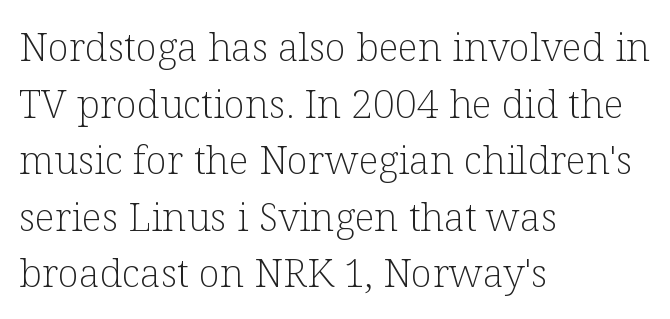
The image shows 39 px light serif type, upright; set left-aligned, normal line spacing (1.45x), normal letter spacing, not underlined; low stroke contrast and a medium x-height.
